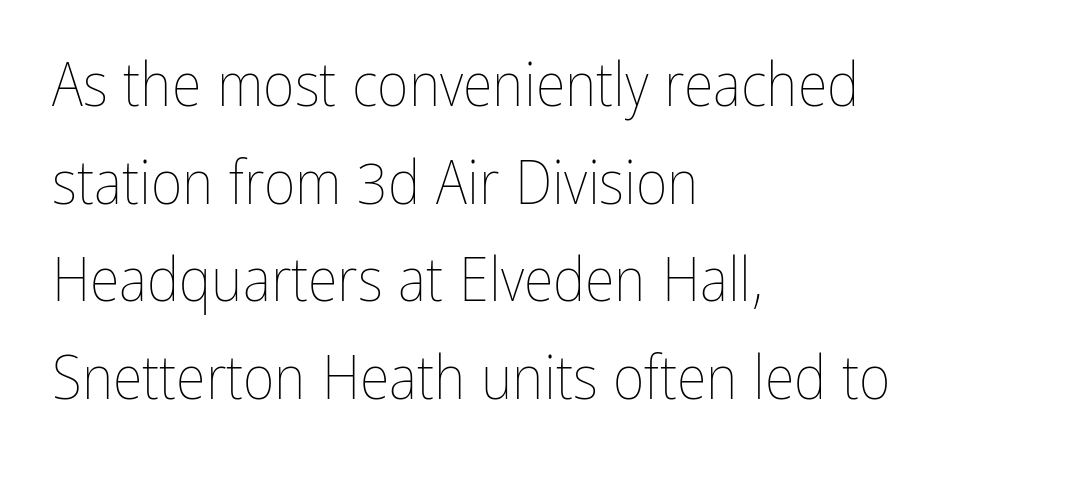
{"italic": "no", "bold": "no", "weight": "thin", "width": "condensed", "stroke_contrast": "low", "x_height": "medium", "monospaced": "no", "underline": "no", "align": "left", "line_spacing": "normal", "line_spacing_ratio": 1.6, "letter_spacing": "normal", "letter_spacing_em": 0.0, "glyph_px": 61}
